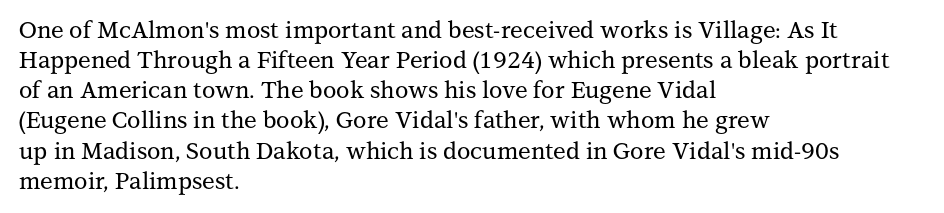
The ragged edge is on the right, which tells us the setting is flush left. What's the leading like? Ordinary, nothing unusual. Posture: straight, roman, zero tilt. The face used here is rendered with its standard letterfit. Letters rest on an invisible, unmarked baseline.
